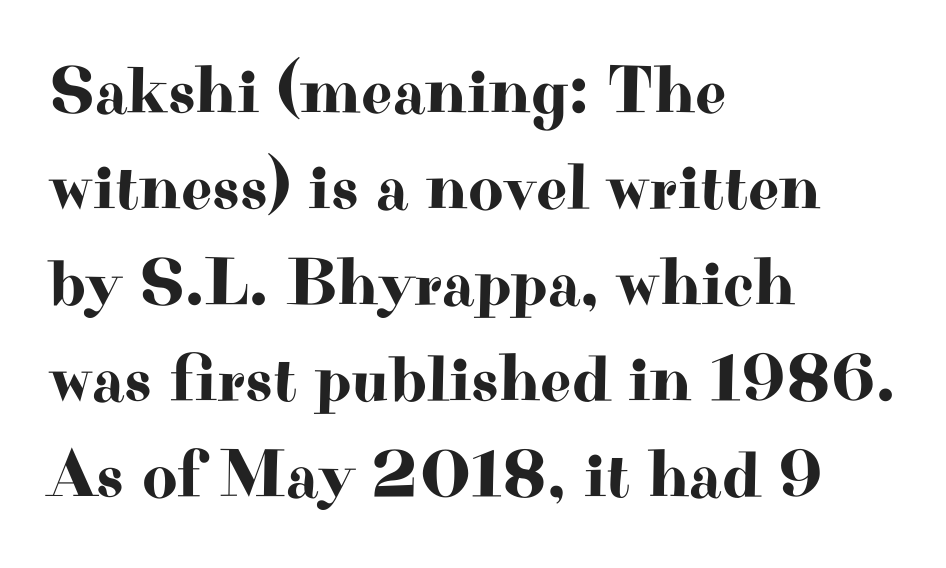
{"serif": "yes", "italic": "no", "width": "wide", "stroke_contrast": "high", "x_height": "small", "monospaced": "no", "underline": "no", "align": "left", "line_spacing": "normal", "line_spacing_ratio": 1.41, "letter_spacing": "normal", "letter_spacing_em": 0.0, "glyph_px": 68}
